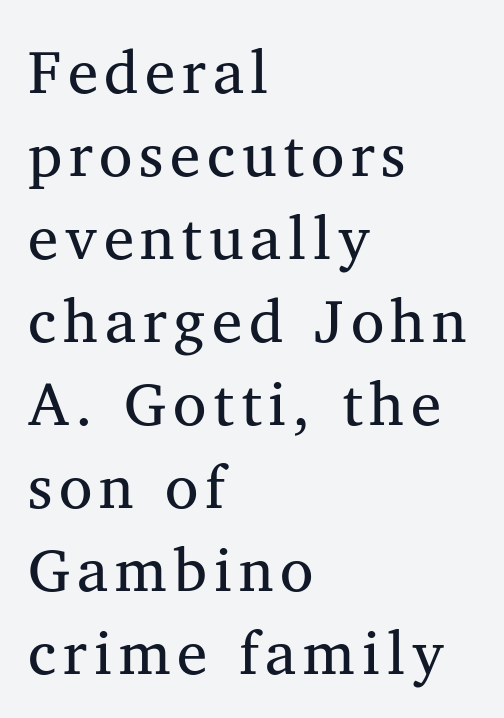
Q: Is the text bold? A: No.
Q: Is the text italic (slanted)? A: No, it is upright.
Q: Is the typeface a serif or a sans-serif typeface? A: Serif.
Q: Is the text underlined? A: No.
Q: How is the paragraph aligned? A: Left-aligned.
Q: Is the spacing between lines tight, normal or loose? A: Normal.
Q: Width (condensed, normal, or wide)? A: Normal.
Q: Stroke contrast? A: Medium.
Q: x-height? A: Medium.
Q: Monospaced? A: No.
